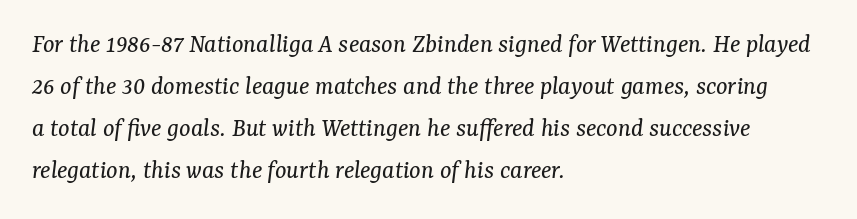
No letter is thick-stroked: the sample isn't bold. The designer left line spacing at the default. The rendering anchors every line to the left-hand side. Here the glyphs are tracked normally, forming tight word shapes. The baseline area is clear. When letters slant like this, we call the style italic.
